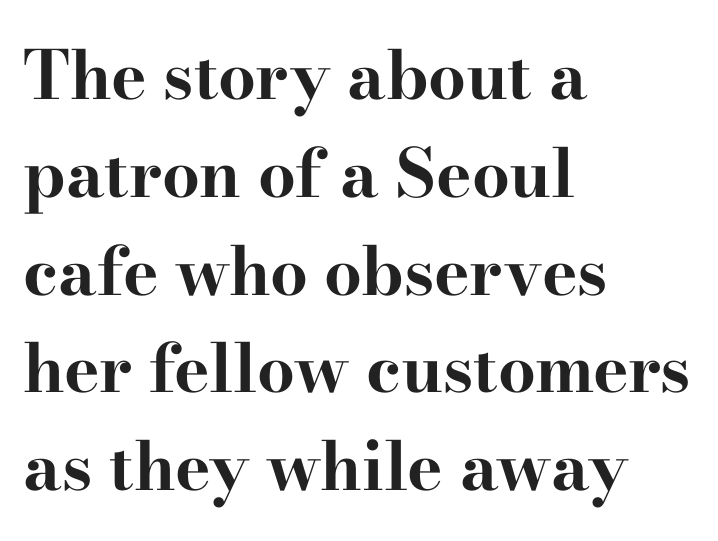
The image shows 67 px bold, wide serif type, upright; set left-aligned, normal line spacing (1.46x), normal letter spacing, not underlined; high stroke contrast and a small x-height.
